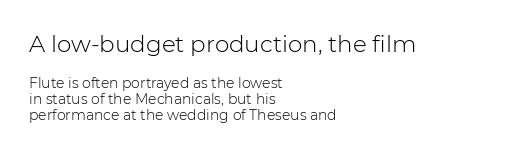
{"italic": "no", "bold": "no", "underline": "no", "align": "left", "line_spacing": "tight", "line_spacing_ratio": 1.14, "letter_spacing": "normal", "letter_spacing_em": 0.0, "larger_block": "first", "size_ratio": 1.64, "glyph_px": 23}
